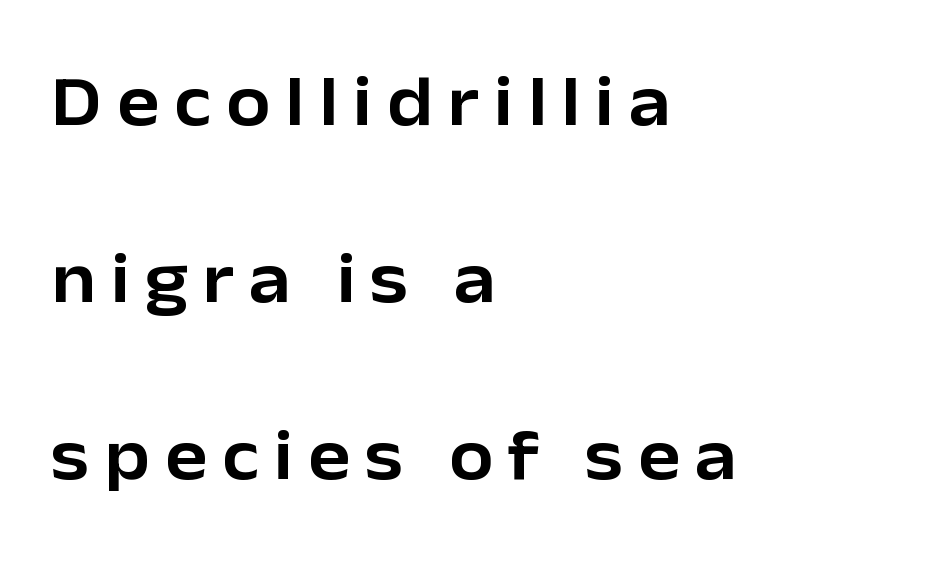
The image shows 71 px sans-serif type, upright; set left-aligned, loose line spacing (2.49x), unusually wide letter spacing (+0.21 em), not underlined; low stroke contrast and a medium x-height.
